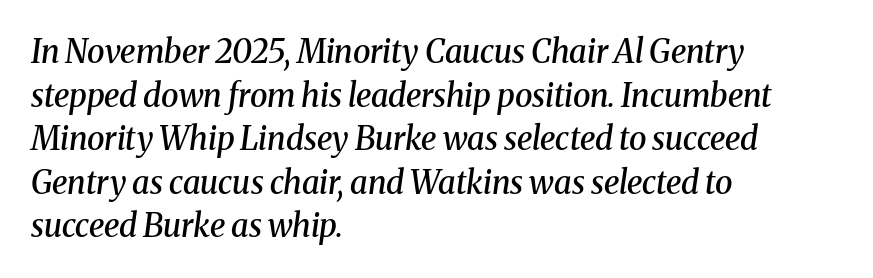
The image shows 32 px semibold serif type, italic (leaning right); set left-aligned, normal line spacing (1.36x), normal letter spacing, not underlined; medium stroke contrast and a medium x-height.
